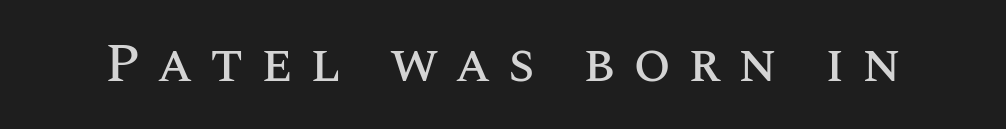
Q: Is the text italic (slanted)? A: No, it is upright.
Q: Is the text underlined? A: No.
Q: Is the spacing between letters normal or unusually wide? A: Unusually wide.
Q: Width (condensed, normal, or wide)? A: Normal.
Q: Stroke contrast? A: Medium.
Q: x-height? A: Large.
Q: Monospaced? A: No.
